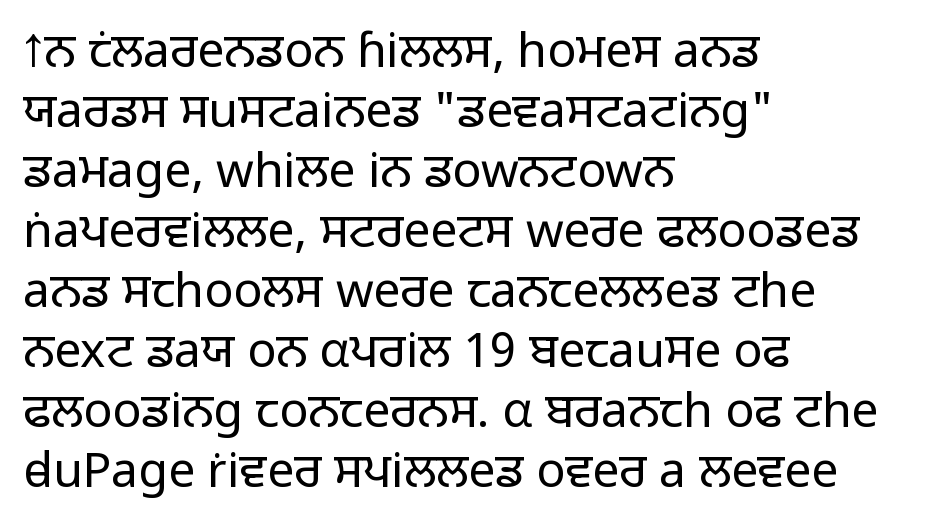
The image shows 48 px light sans-serif type, upright; set left-aligned, normal line spacing (1.25x), normal letter spacing, not underlined; low stroke contrast and a medium x-height.
